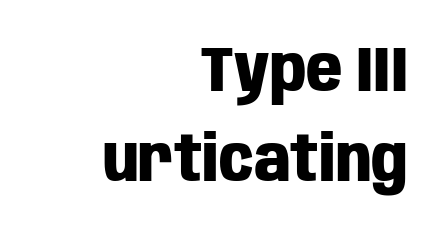
Q: Is the text bold? A: Yes.
Q: Is the text italic (slanted)? A: No, it is upright.
Q: Is the typeface a serif or a sans-serif typeface? A: Sans-serif.
Q: Is the text underlined? A: No.
Q: How is the paragraph aligned? A: Right-aligned.
Q: Is the spacing between letters normal or unusually wide? A: Normal.
Q: Is the spacing between lines tight, normal or loose? A: Normal.
Q: Width (condensed, normal, or wide)? A: Condensed.
Q: Stroke contrast? A: Low.
Q: x-height? A: Large.
Q: Monospaced? A: No.
